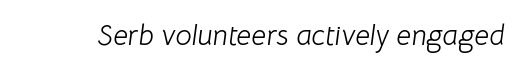
Bare-footed words on every line. Counters stay open thanks to moderate or lighter strokes. Designer's note — italics engaged. A typesetter would call this zero additional tracking.
